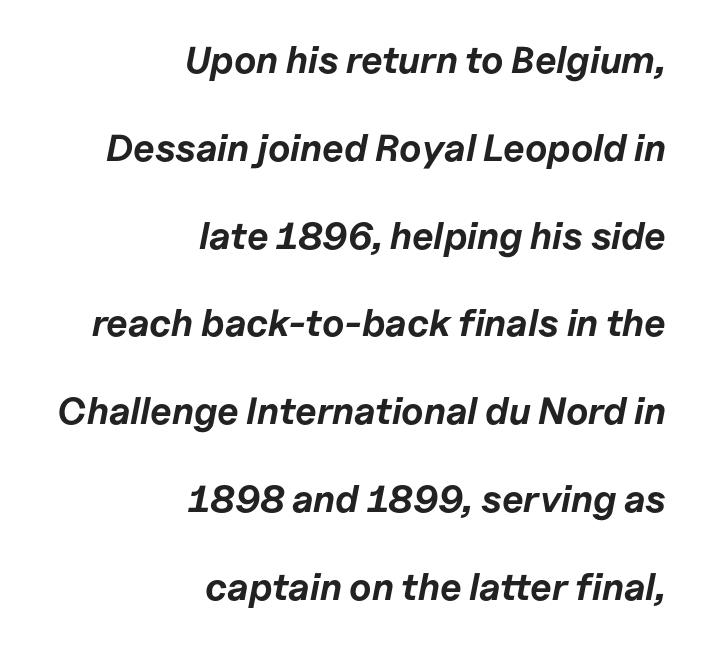
{"italic": "yes", "lean": "right", "slant_degrees": 11, "bold": "yes", "weight": "bold", "width": "normal", "stroke_contrast": "low", "x_height": "medium", "monospaced": "no", "underline": "no", "align": "right", "line_spacing": "loose", "line_spacing_ratio": 2.31, "letter_spacing": "normal", "letter_spacing_em": 0.0, "glyph_px": 38}
